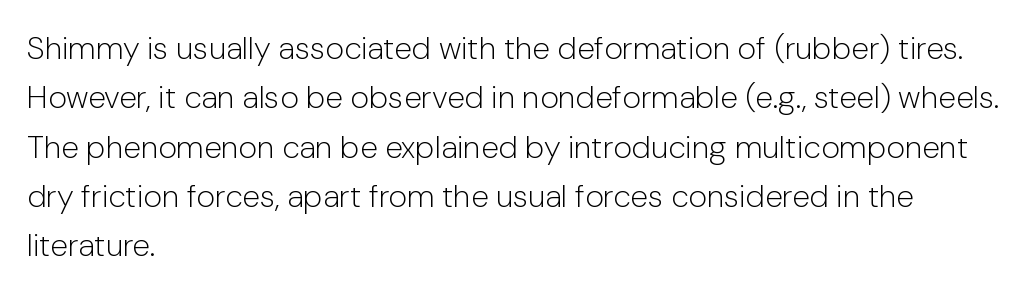
The image shows 32 px light sans-serif type, upright; set left-aligned, normal line spacing (1.54x), normal letter spacing, not underlined; low stroke contrast and a medium x-height.
